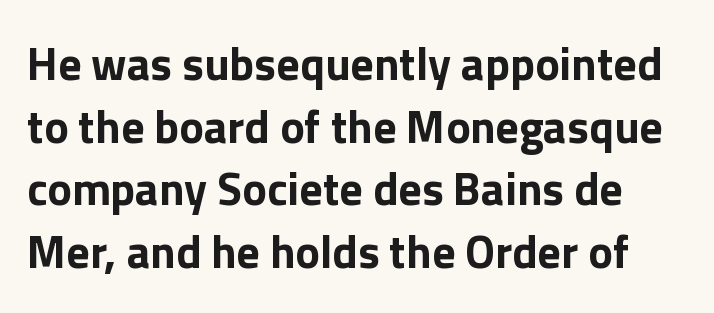
{"serif": "no", "italic": "no", "bold": "yes", "weight": "bold", "width": "normal", "x_height": "medium", "monospaced": "no", "underline": "no", "line_spacing": "normal", "line_spacing_ratio": 1.36, "letter_spacing": "normal", "letter_spacing_em": 0.0, "glyph_px": 46}
